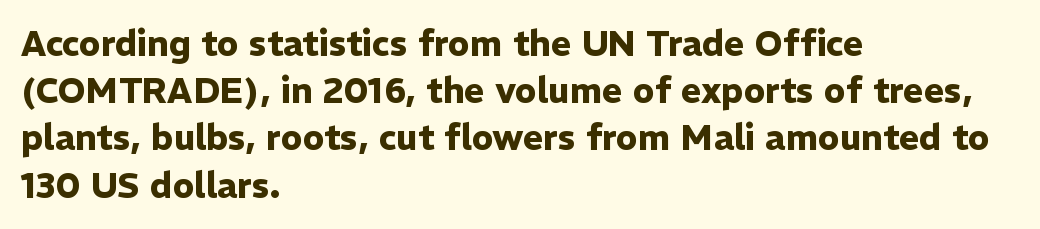
{"serif": "no", "italic": "no", "bold": "yes", "weight": "heavy", "width": "normal", "stroke_contrast": "low", "x_height": "medium", "monospaced": "no", "underline": "no", "align": "left", "line_spacing": "normal", "line_spacing_ratio": 1.35, "letter_spacing": "normal", "letter_spacing_em": 0.0, "glyph_px": 35}
